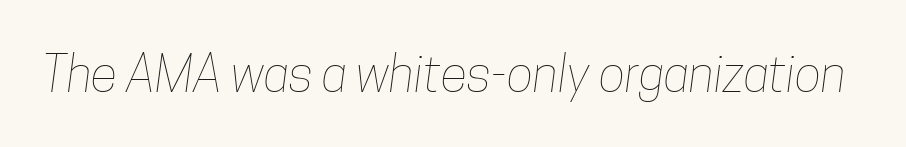
The image shows 50 px thin, condensed type; set normal letter spacing, not underlined; low stroke contrast and a medium x-height.
